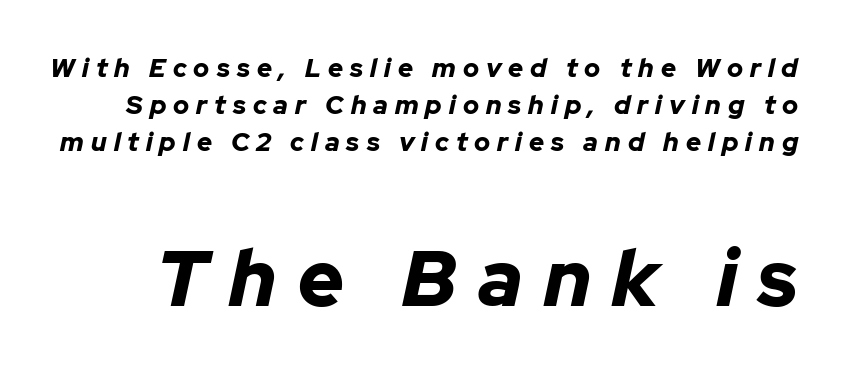
The image shows 79 px bold type, italic (leaning right); set normal line spacing (1.43x), unusually wide letter spacing (+0.27 em), not underlined; the second (bottom) block is 3.04x larger; low stroke contrast and a medium x-height.
